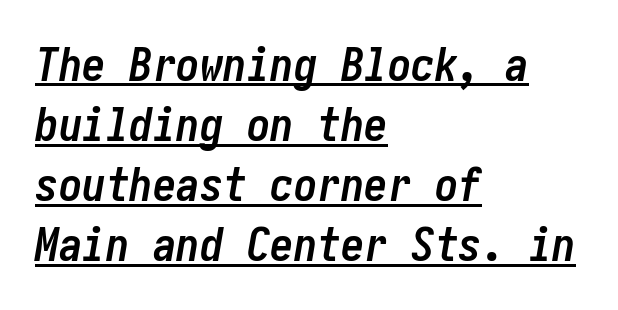
The lines in this sample share a left origin and differ only in where they stop. Words appear dense and cohesive because spacing is normal. The sample's only ornament is a line tracing under the words. When letters slant like this, we call the style italic. These lines sit exactly where default settings would place them.
